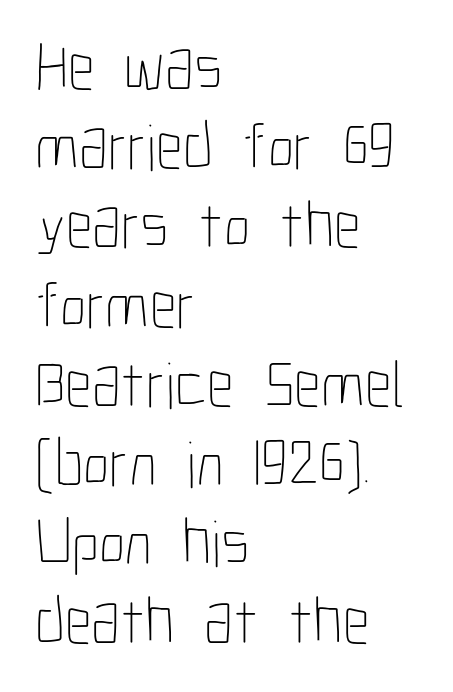
The image shows 66 px thin, condensed type, upright; set left-aligned, line spacing 1.2x, normal letter spacing, not underlined; low stroke contrast and a medium x-height.
